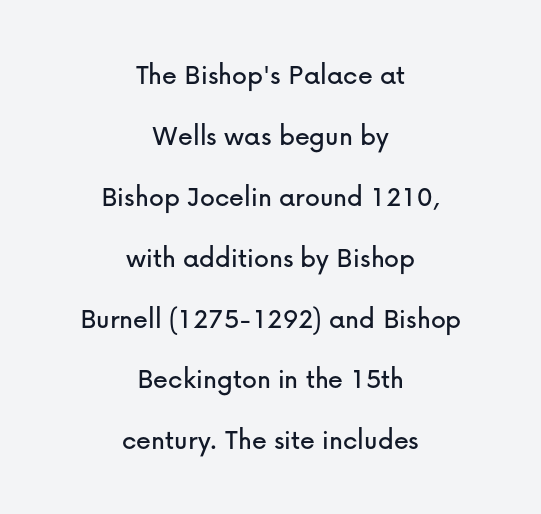
The image shows 30 px sans-serif type, upright; set centered, loose line spacing (2.03x), normal letter spacing, not underlined; low stroke contrast and a medium x-height.
